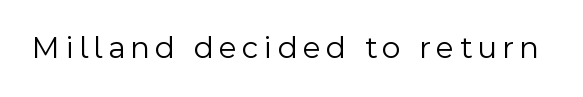
The image shows 32 px light sans-serif type, upright; set not underlined; a medium x-height.
